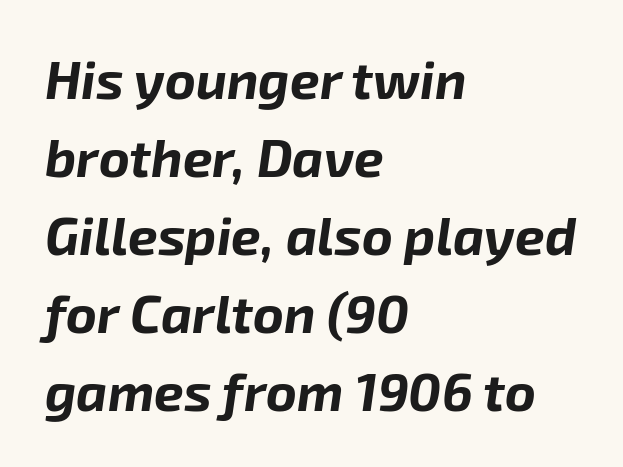
{"italic": "yes", "lean": "right", "slant_degrees": 8, "bold": "yes", "weight": "bold", "width": "normal", "stroke_contrast": "low", "x_height": "medium", "monospaced": "no", "underline": "no", "align": "left", "line_spacing": "normal", "line_spacing_ratio": 1.47, "letter_spacing": "normal", "letter_spacing_em": 0.0, "glyph_px": 53}
